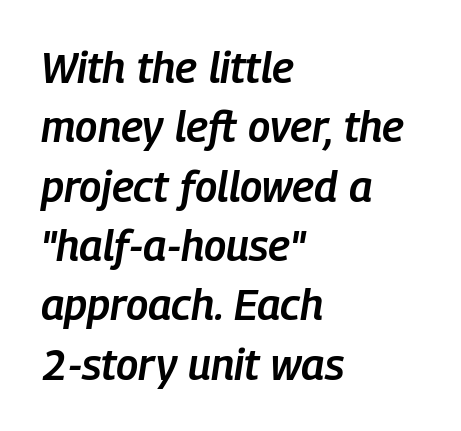
The image shows 43 px semibold, condensed type, italic (leaning right); set left-aligned, normal line spacing (1.38x), normal letter spacing, not underlined; low stroke contrast and a medium x-height.
